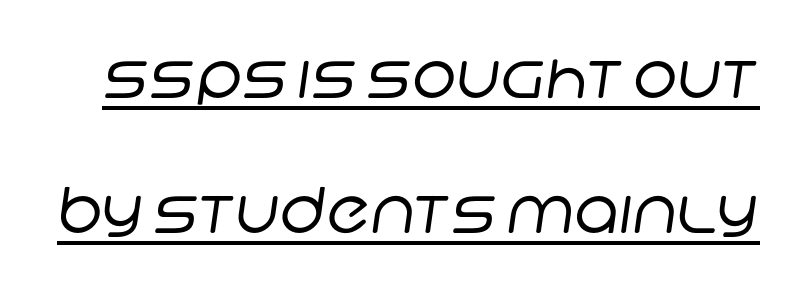
{"serif": "no", "bold": "no", "weight": "regular", "width": "normal", "stroke_contrast": "low", "x_height": "large", "monospaced": "no", "underline": "yes", "line_spacing": "loose", "line_spacing_ratio": 2.15, "letter_spacing": "normal", "letter_spacing_em": 0.0, "glyph_px": 63}
